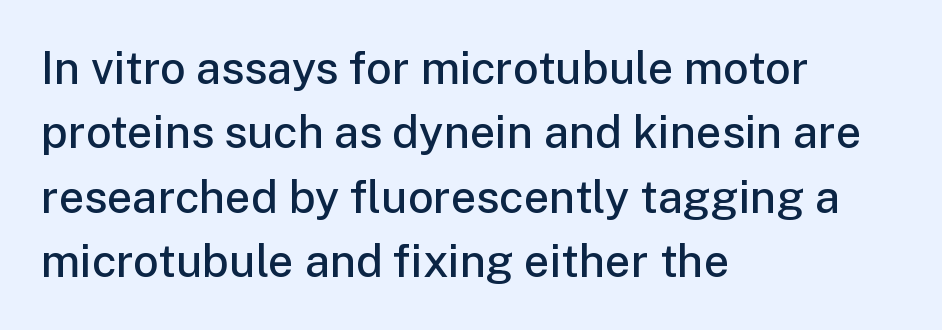
{"serif": "no", "italic": "no", "bold": "semi", "weight": "semibold", "width": "normal", "stroke_contrast": "low", "x_height": "medium", "monospaced": "no", "underline": "no", "align": "left", "line_spacing": "normal", "line_spacing_ratio": 1.43, "letter_spacing": "normal", "letter_spacing_em": 0.0, "glyph_px": 45}
